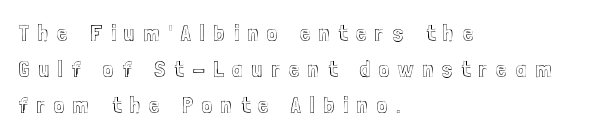
Notice how the stems are strictly vertical — no italics here. Line starts are locked; line ends wander. Lines of text with bare space underneath. A normal amount of white space separates one row of letters from the next. The tracking jumps out immediately: characters are airy and widely separated.
